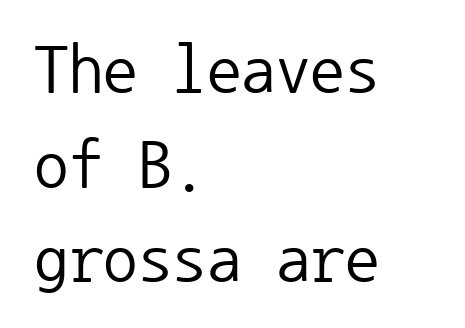
Nobody touched the tracking dial on this one. The passage shown is typed in a monospace face where columns stay perfectly aligned. Ink coverage per letter is moderate at most. Italic? Not at all — the glyphs are vertical.
